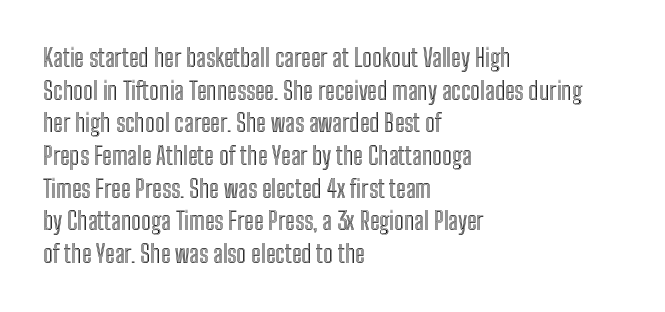
The image shows 24 px text type, upright; set left-aligned, normal line spacing (1.36x), normal letter spacing, not underlined.
